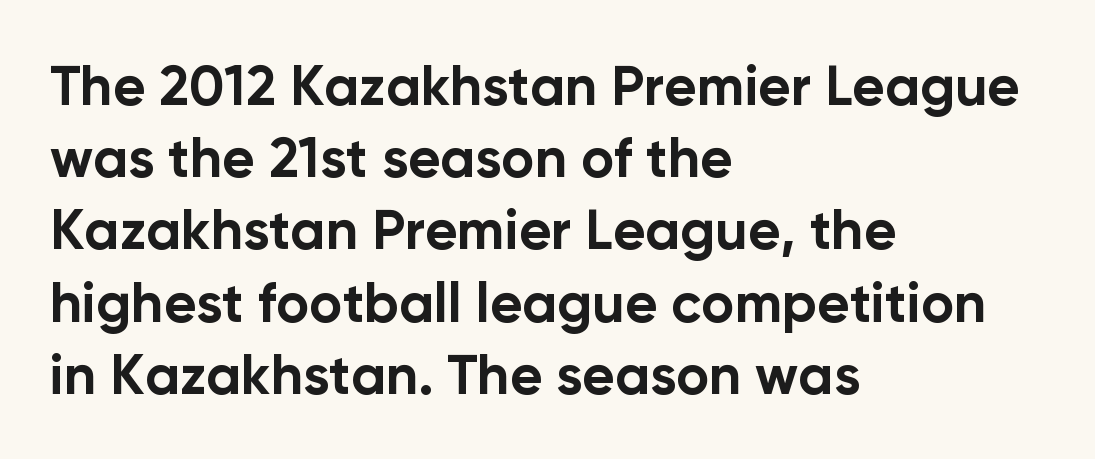
Q: Is the text bold? A: Yes.
Q: Is the text italic (slanted)? A: No, it is upright.
Q: Is the typeface a serif or a sans-serif typeface? A: Sans-serif.
Q: Is the text underlined? A: No.
Q: How is the paragraph aligned? A: Left-aligned.
Q: Is the spacing between letters normal or unusually wide? A: Normal.
Q: Is the spacing between lines tight, normal or loose? A: Normal.
Q: Width (condensed, normal, or wide)? A: Normal.
Q: Stroke contrast? A: Low.
Q: x-height? A: Medium.
Q: Monospaced? A: No.
